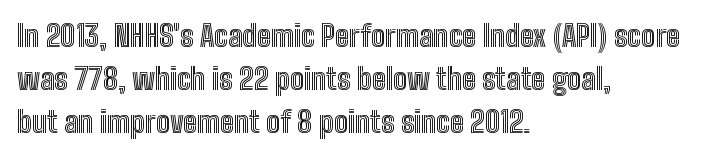
The horizontal fit of the characters is conventional and even. Line starts are locked; line ends wander. Descender tails drop into unmarked territory. The passage shown is typed in a proportional face where columns would drift. The typography opts for an upright posture over an oblique one.
